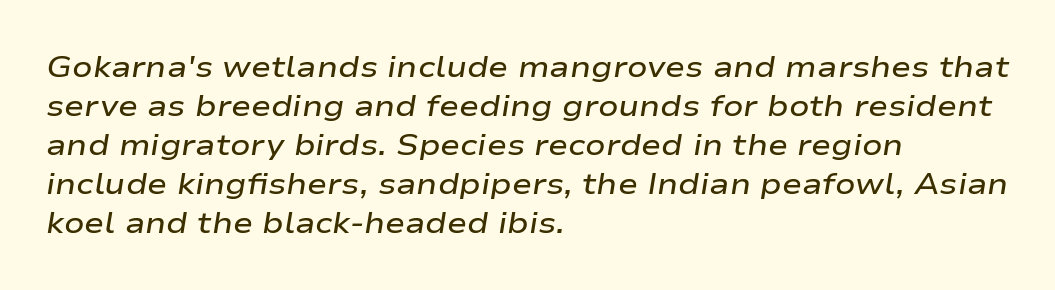
The image shows 30 px semibold, wide type, italic (leaning right); set left-aligned, normal line spacing (1.3x), normal letter spacing, not underlined; low stroke contrast and a medium x-height.
